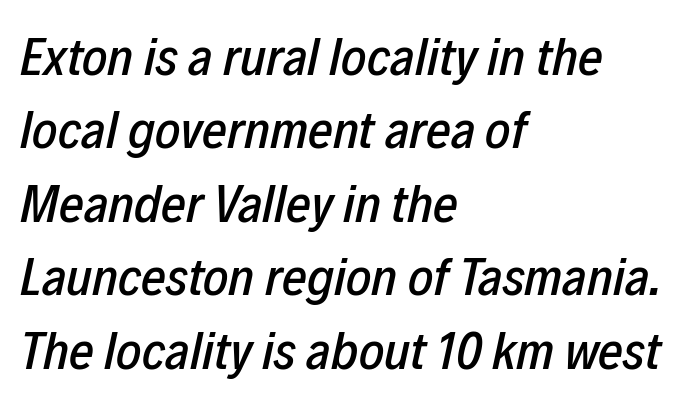
The image shows 54 px condensed type, italic (leaning right); set left-aligned, normal line spacing (1.36x), normal letter spacing, not underlined; low stroke contrast and a medium x-height.
